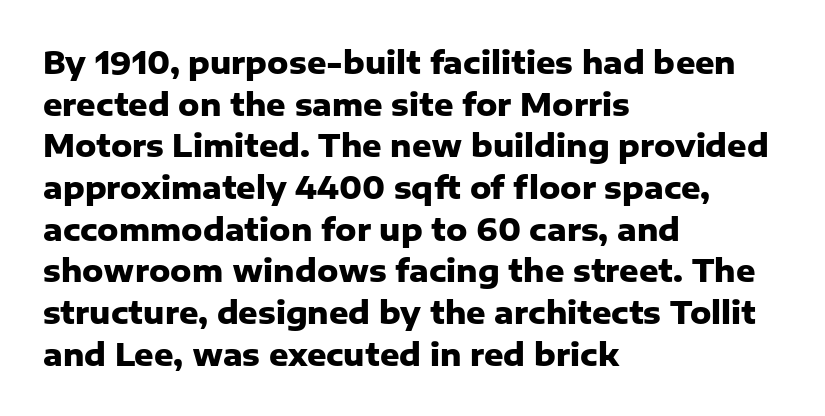
{"serif": "no", "italic": "no", "bold": "yes", "weight": "heavy", "width": "normal", "stroke_contrast": "low", "x_height": "medium", "monospaced": "no", "underline": "no", "align": "left", "line_spacing": "normal", "line_spacing_ratio": 1.39, "letter_spacing": "normal", "letter_spacing_em": 0.0, "glyph_px": 30}
